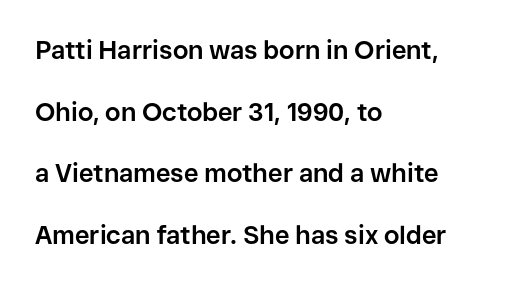
{"italic": "no", "bold": "yes", "underline": "no", "align": "left", "line_spacing": "loose", "line_spacing_ratio": 2.47, "letter_spacing": "normal", "letter_spacing_em": 0.0, "glyph_px": 25}
